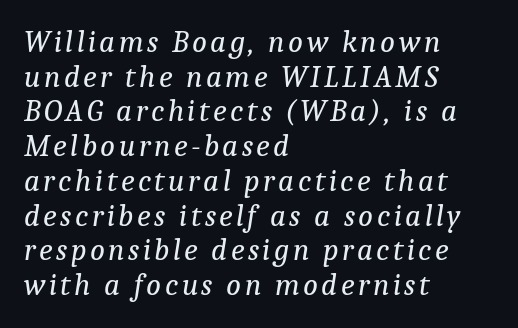
Q: Is the text bold? A: No.
Q: Is the text italic (slanted)? A: Yes, it leans right by about 9 degrees.
Q: Is the typeface a serif or a sans-serif typeface? A: Serif.
Q: Is the text underlined? A: No.
Q: How is the paragraph aligned? A: Left-aligned.
Q: Is the spacing between lines tight, normal or loose? A: Tight.
Q: Width (condensed, normal, or wide)? A: Normal.
Q: Stroke contrast? A: Low.
Q: x-height? A: Medium.
Q: Monospaced? A: No.
